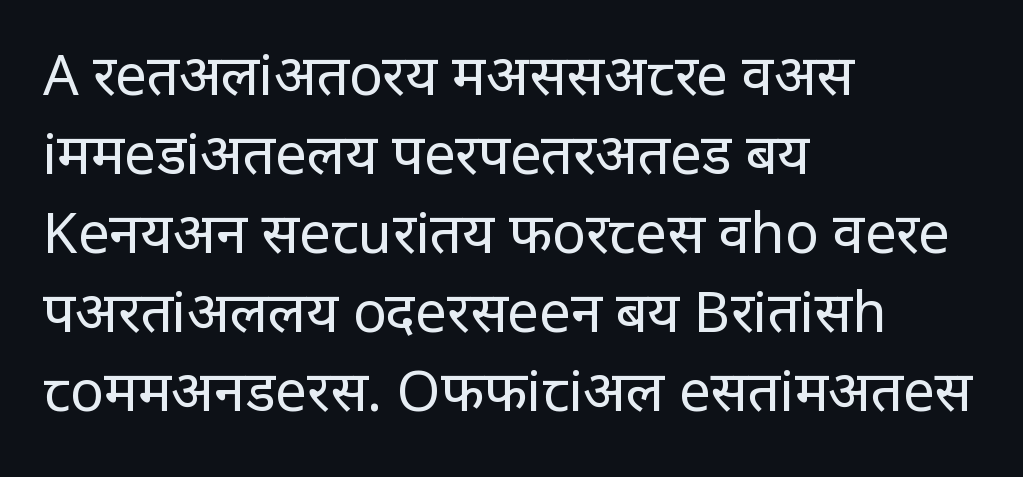
Tall strokes in this sample are plumb rather than angled. Glance below the letters and you will spot only blank space. The font is comparable to plain body text, perhaps lighter. Does the type have serifs? No, each stem ends abruptly. Glyph-to-glyph distance matches everyday printed text. This block has exactly the height ordinary leading produces.
